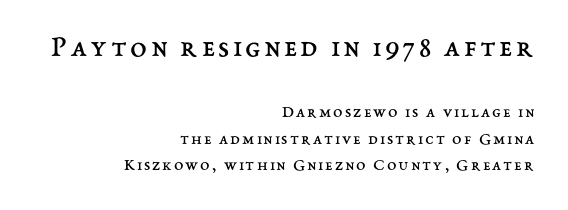
The image shows 30 px regular-weight type, upright; set right-aligned, normal line spacing (1.55x), not underlined; the first (top) block is 1.76x larger; medium stroke contrast and a medium x-height.
